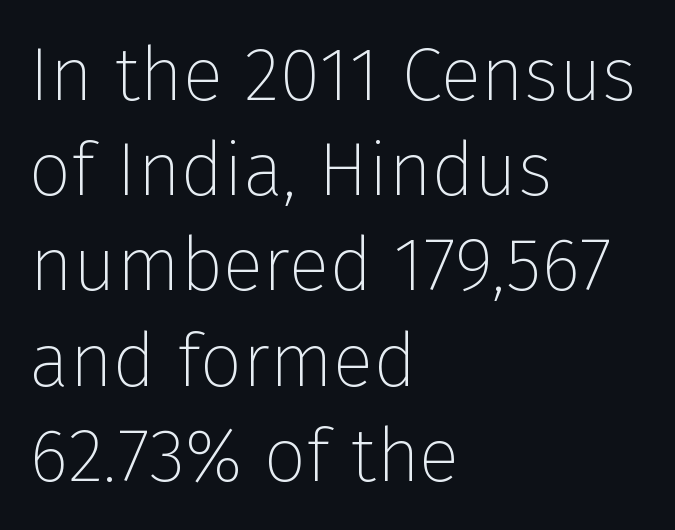
The image shows 75 px thin sans-serif type, upright; set left-aligned, normal line spacing (1.27x), normal letter spacing, not underlined; low stroke contrast and a medium x-height.
